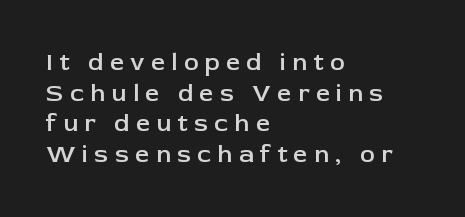
Q: Is the text bold? A: Semi-bold.
Q: Is the text italic (slanted)? A: No, it is upright.
Q: Is the text underlined? A: No.
Q: How is the paragraph aligned? A: Left-aligned.
Q: Is the spacing between letters normal or unusually wide? A: Unusually wide.
